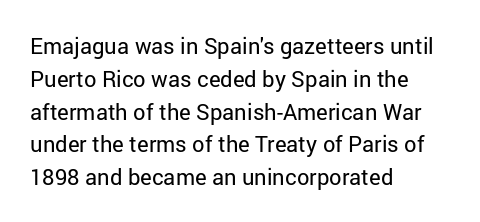
Descender tails drop into unmarked territory. Vertically, the passage feels balanced, rows spaced as you'd expect. The typesetter chose a ragged-right arrangement here. The typography opts for an upright posture over an oblique one. The rendering keeps characters at their native spacing. Stroke mass is kept to a normal reading level or below.
